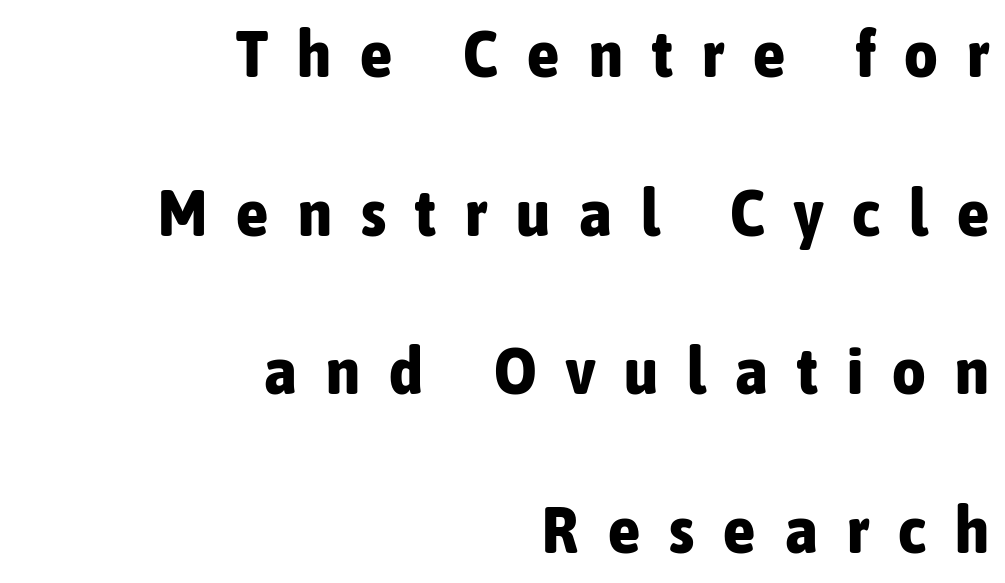
{"serif": "no", "italic": "no", "bold": "yes", "weight": "bold", "width": "condensed", "stroke_contrast": "low", "x_height": "medium", "monospaced": "no", "underline": "no", "align": "right", "line_spacing": "loose", "line_spacing_ratio": 2.44, "letter_spacing": "wide", "letter_spacing_em": 0.45, "glyph_px": 65}
